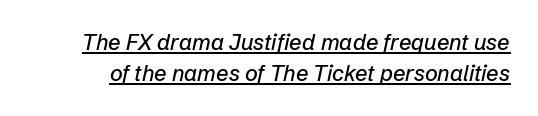
Q: Is the text italic (slanted)? A: Yes, it leans right by about 12 degrees.
Q: Is the text underlined? A: Yes.
Q: Is the spacing between letters normal or unusually wide? A: Normal.
Q: Is the spacing between lines tight, normal or loose? A: Normal.
